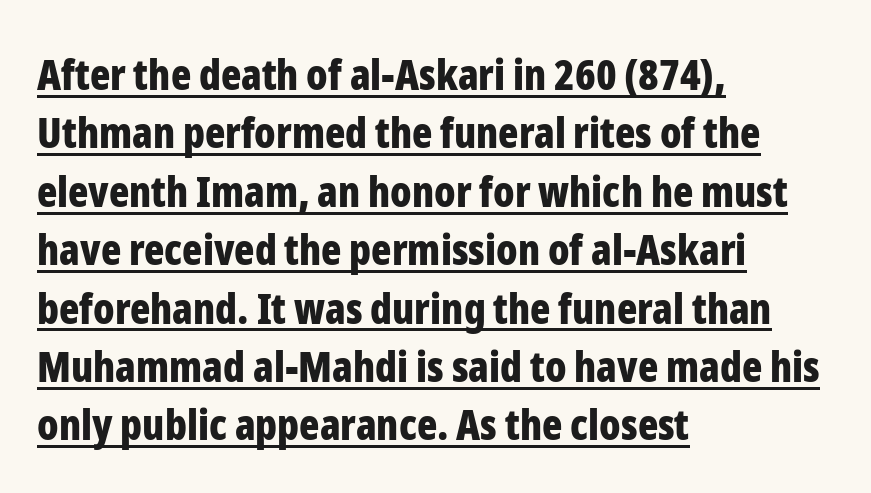
Q: Is the text bold? A: Yes.
Q: Is the text italic (slanted)? A: No, it is upright.
Q: Is the typeface a serif or a sans-serif typeface? A: Sans-serif.
Q: Is the text underlined? A: Yes.
Q: How is the paragraph aligned? A: Left-aligned.
Q: Is the spacing between letters normal or unusually wide? A: Normal.
Q: Is the spacing between lines tight, normal or loose? A: Normal.
Q: Width (condensed, normal, or wide)? A: Condensed.
Q: Stroke contrast? A: Low.
Q: x-height? A: Medium.
Q: Monospaced? A: No.
